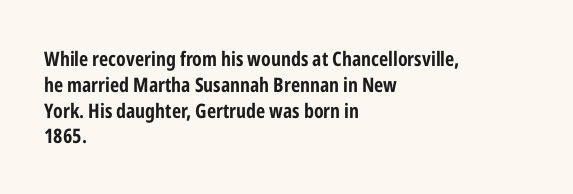
{"italic": "no", "bold": "yes", "underline": "no", "align": "left", "line_spacing": "normal", "line_spacing_ratio": 1.29, "letter_spacing": "normal", "letter_spacing_em": 0.0, "glyph_px": 20}
